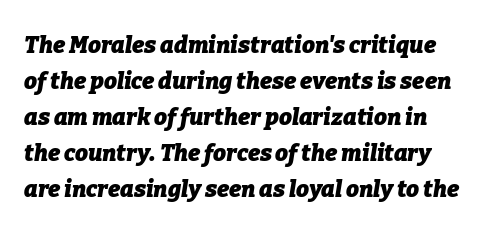
{"italic": "yes", "lean": "right", "slant_degrees": 9, "bold": "yes", "underline": "no", "line_spacing": "normal", "line_spacing_ratio": 1.56, "letter_spacing": "normal", "letter_spacing_em": 0.0, "glyph_px": 23}
